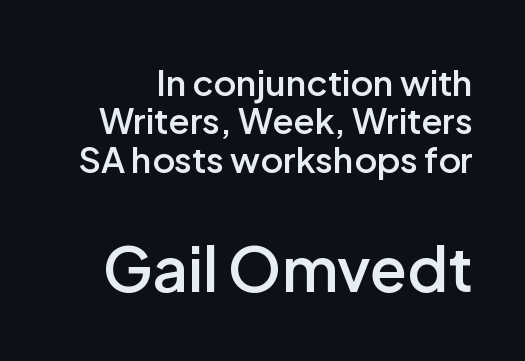
Summary of vertical rhythm: compact, with narrow interline spacing. A typesetter would call this proportional, since set widths differ per character. Students, this is semibold: more ink than regular, less than bold. Any mark beneath the type? The region is blank. If you squint, the bottom block still reads clearly — it's the larger of the two.
